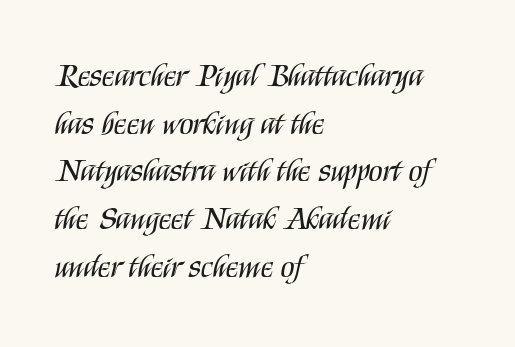
The image shows 32 px regular-weight, condensed sans-serif type; set left-aligned, normal line spacing (1.49x), normal letter spacing, not underlined; medium stroke contrast and a large x-height.
